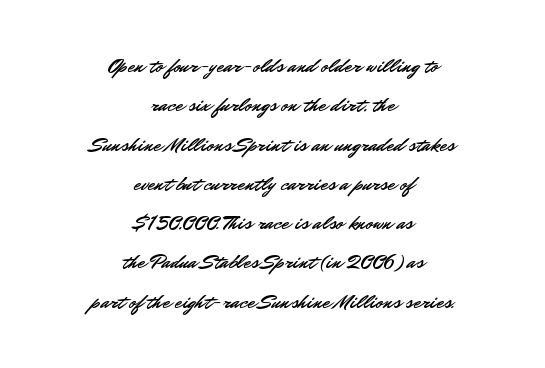
Q: Is the text italic (slanted)? A: Yes.
Q: Is the text underlined? A: No.
Q: How is the paragraph aligned? A: Centered.
Q: Is the spacing between letters normal or unusually wide? A: Normal.
